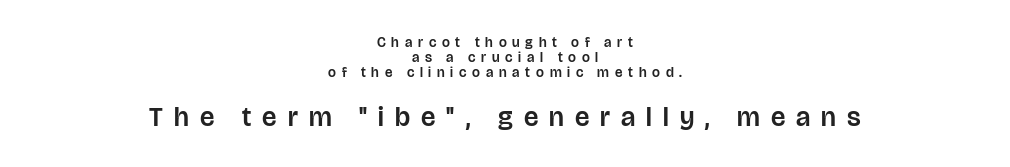
{"italic": "no", "underline": "no", "align": "center", "line_spacing": "tight", "line_spacing_ratio": 1.08, "letter_spacing": "wide", "letter_spacing_em": 0.41, "larger_block": "second", "size_ratio": 1.93, "glyph_px": 27}
